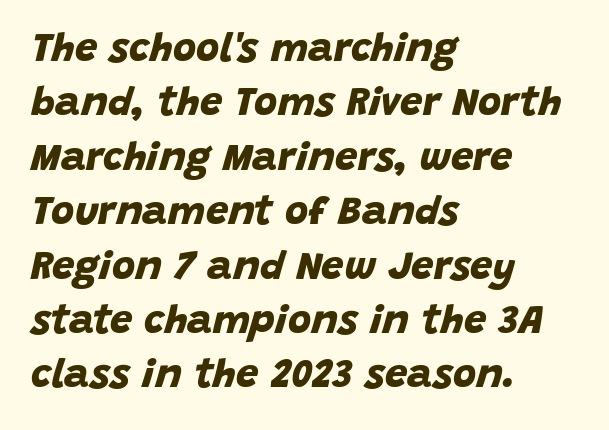
Q: Is the text bold? A: Yes.
Q: Is the typeface a serif or a sans-serif typeface? A: Sans-serif.
Q: Is the text underlined? A: No.
Q: How is the paragraph aligned? A: Left-aligned.
Q: Is the spacing between letters normal or unusually wide? A: Normal.
Q: Is the spacing between lines tight, normal or loose? A: Normal.
Q: Width (condensed, normal, or wide)? A: Normal.
Q: Stroke contrast? A: Low.
Q: x-height? A: Large.
Q: Monospaced? A: No.
